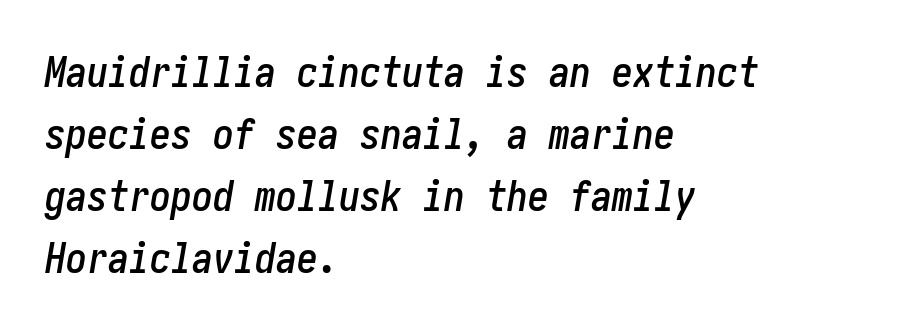
{"italic": "yes", "lean": "right", "slant_degrees": 10, "width": "condensed", "stroke_contrast": "low", "x_height": "medium", "underline": "no", "align": "left", "line_spacing": "normal", "line_spacing_ratio": 1.48, "letter_spacing": "normal", "letter_spacing_em": 0.0, "glyph_px": 42}
